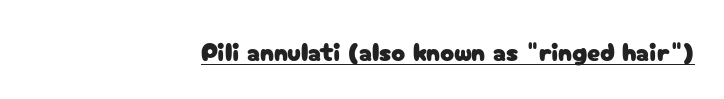
{"italic": "no", "underline": "yes", "align": "right", "letter_spacing": "normal", "letter_spacing_em": 0.0, "glyph_px": 26}
